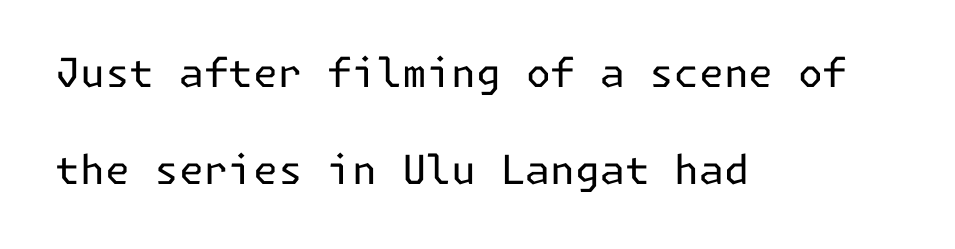
Q: Is the text bold? A: No.
Q: Is the text italic (slanted)? A: No, it is upright.
Q: Is the typeface a serif or a sans-serif typeface? A: Sans-serif.
Q: Is the text underlined? A: No.
Q: How is the paragraph aligned? A: Left-aligned.
Q: Is the spacing between letters normal or unusually wide? A: Normal.
Q: Is the spacing between lines tight, normal or loose? A: Loose.
Q: Width (condensed, normal, or wide)? A: Normal.
Q: Stroke contrast? A: Low.
Q: x-height? A: Medium.
